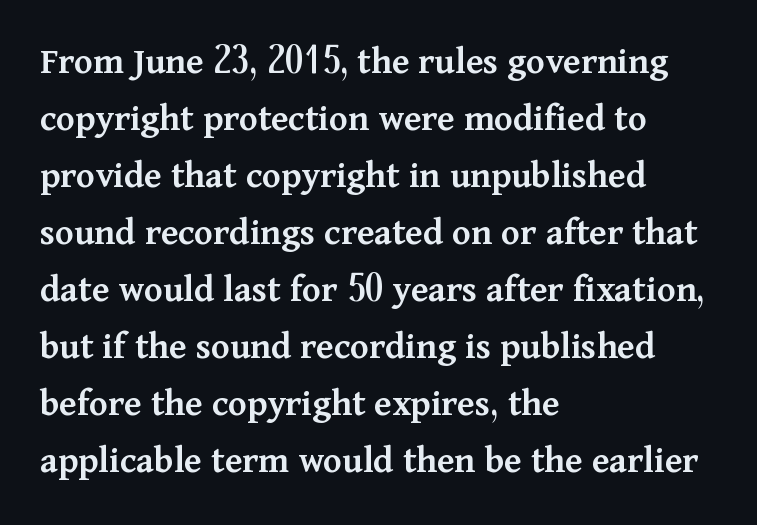
Q: Is the text bold? A: Semi-bold.
Q: Is the text italic (slanted)? A: No, it is upright.
Q: Is the typeface a serif or a sans-serif typeface? A: Serif.
Q: Is the text underlined? A: No.
Q: How is the paragraph aligned? A: Left-aligned.
Q: Is the spacing between letters normal or unusually wide? A: Normal.
Q: Is the spacing between lines tight, normal or loose? A: Normal.
Q: Width (condensed, normal, or wide)? A: Normal.
Q: Stroke contrast? A: Medium.
Q: x-height? A: Medium.
Q: Monospaced? A: No.
